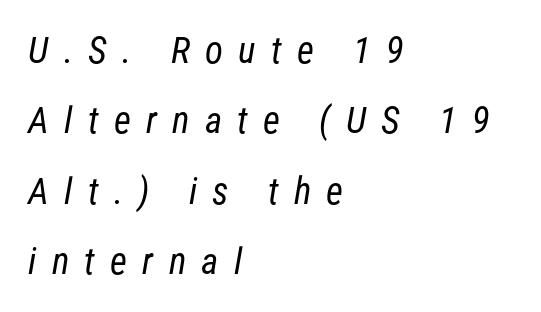
Each row of text sits above clean, open space. The passage shown is typed in a proportional face where columns would drift. These lines stand farther apart than default settings would place them. The face used here is a sans, in the tradition of grotesques and geometrics. Ink coverage per letter is moderate at most.
